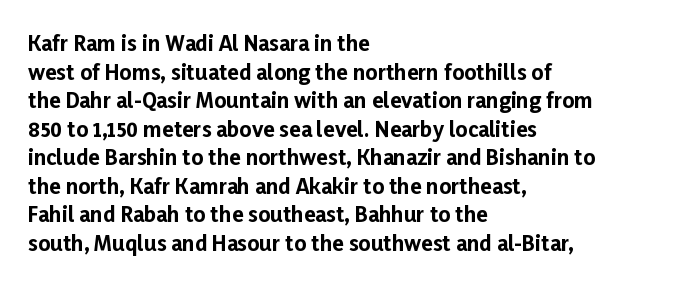
Q: Is the text bold? A: Yes.
Q: Is the text italic (slanted)? A: No, it is upright.
Q: Is the text underlined? A: No.
Q: How is the paragraph aligned? A: Left-aligned.
Q: Is the spacing between letters normal or unusually wide? A: Normal.
Q: Is the spacing between lines tight, normal or loose? A: Normal.
